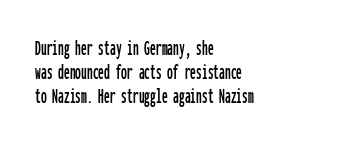
Designer's note — italics off, roman on. How would I describe the line gaps? Narrow and economical. Which margin do the lines hug? The left one — the right edge is uneven. Standard letterfit; no display-style spreading of the glyphs. Each row of text sits above clean, open space.
